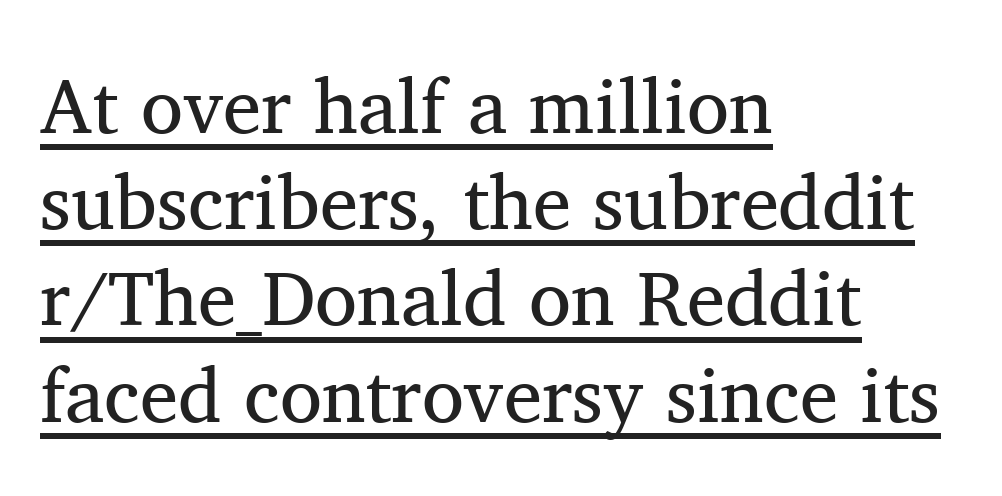
The image shows 77 px regular-weight serif type, upright; set left-aligned, normal line spacing (1.25x), normal letter spacing, underlined; medium stroke contrast and a medium x-height.
